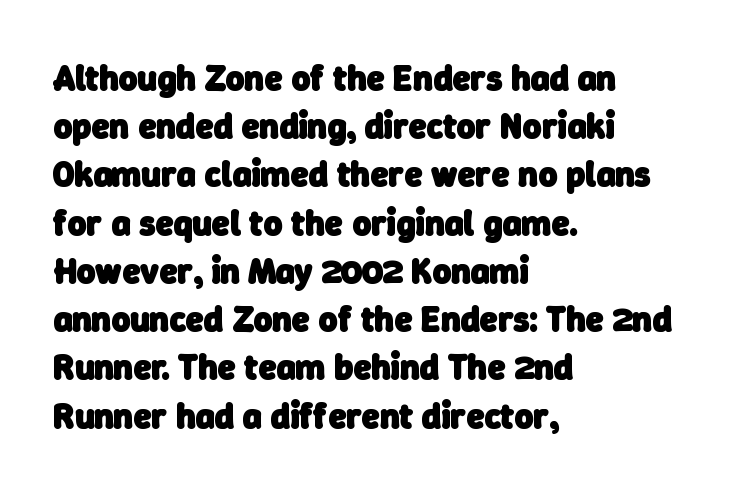
The image shows 36 px heavy sans-serif type; set left-aligned, normal line spacing (1.34x), normal letter spacing, not underlined; low stroke contrast and a medium x-height.
